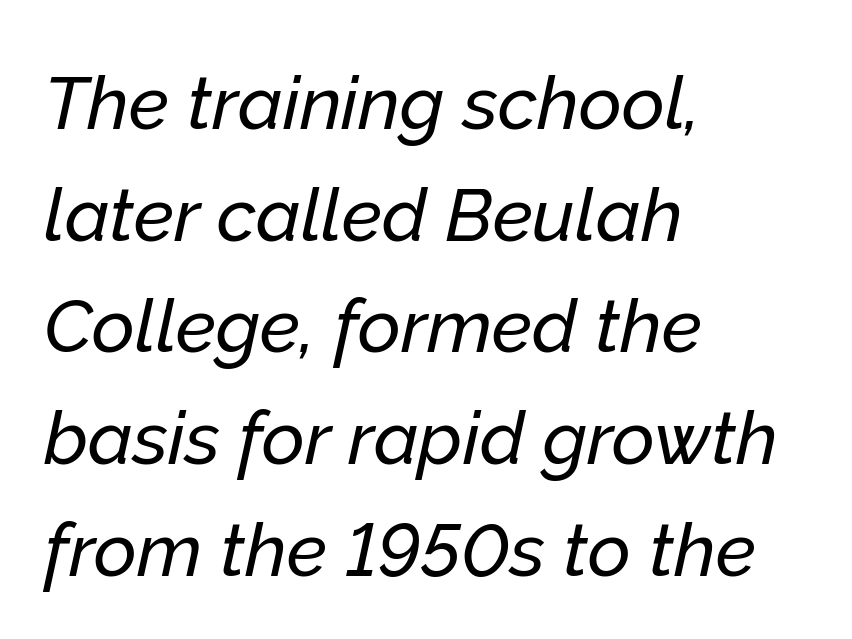
If you measured baseline to baseline, you'd find a middling distance. The passage shown is typed in a proportional face where columns would drift. Default kerning and tracking; the words read as compact shapes. The rag falls on the right side of this text block. Nobody drew a line under any word here.
